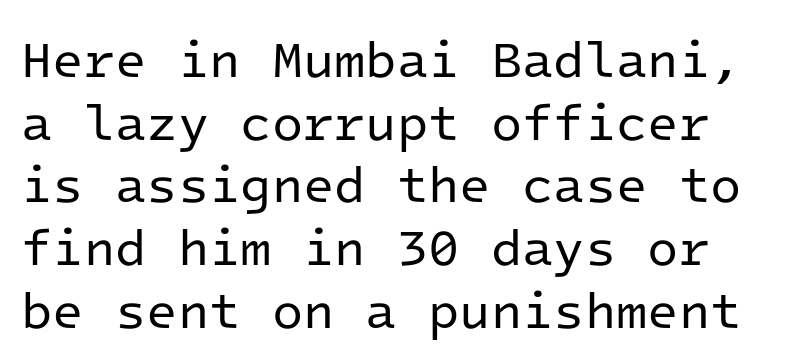
{"serif": "no", "italic": "no", "bold": "no", "weight": "regular", "width": "normal", "stroke_contrast": "low", "x_height": "medium", "monospaced": "yes", "underline": "no", "line_spacing_ratio": 1.23, "letter_spacing": "normal", "letter_spacing_em": 0.0, "glyph_px": 51}
